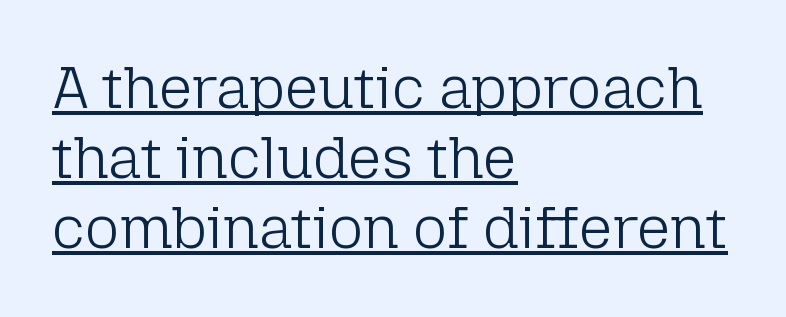
{"serif": "no", "italic": "no", "bold": "no", "weight": "light", "width": "normal", "stroke_contrast": "low", "x_height": "medium", "monospaced": "no", "underline": "yes", "align": "left", "line_spacing_ratio": 1.19, "letter_spacing": "normal", "letter_spacing_em": 0.0, "glyph_px": 59}
